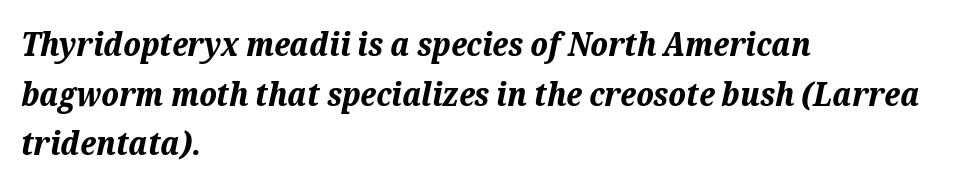
Q: Is the text bold? A: Yes.
Q: Is the text italic (slanted)? A: Yes, it leans right by about 12 degrees.
Q: Is the text underlined? A: No.
Q: How is the paragraph aligned? A: Left-aligned.
Q: Is the spacing between letters normal or unusually wide? A: Normal.
Q: Is the spacing between lines tight, normal or loose? A: Normal.
Q: Width (condensed, normal, or wide)? A: Normal.
Q: Stroke contrast? A: Medium.
Q: x-height? A: Medium.
Q: Monospaced? A: No.
